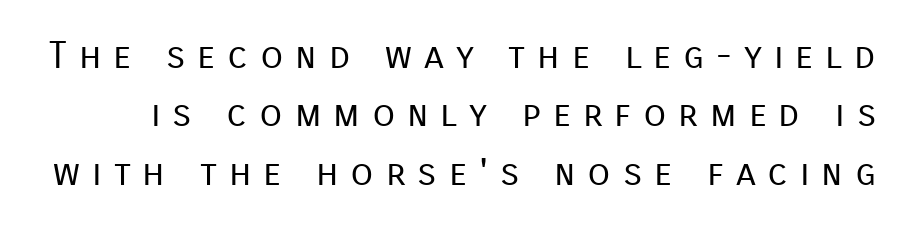
{"serif": "no", "italic": "no", "bold": "no", "weight": "regular", "width": "normal", "stroke_contrast": "low", "x_height": "medium", "monospaced": "no", "underline": "no", "line_spacing": "normal", "line_spacing_ratio": 1.58, "letter_spacing": "wide", "letter_spacing_em": 0.32, "glyph_px": 37}
